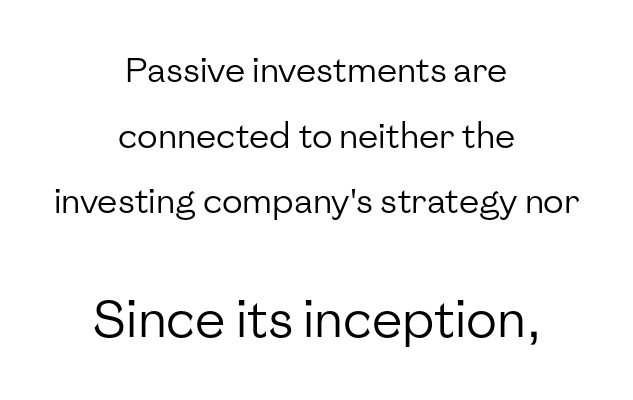
The image shows 51 px regular-weight sans-serif type, upright; set centered, loose line spacing (1.93x), normal letter spacing, not underlined; the second (bottom) block is 1.5x larger; low stroke contrast and a medium x-height.
